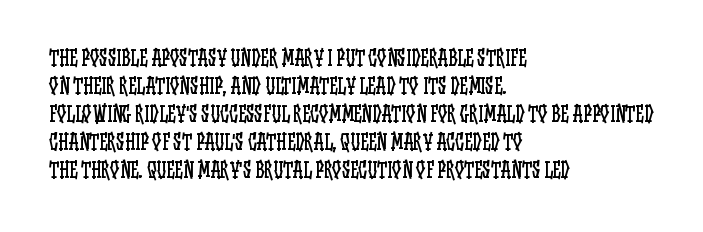
{"italic": "no", "bold": "no", "underline": "no", "align": "left", "line_spacing": "normal", "line_spacing_ratio": 1.33, "letter_spacing": "normal", "letter_spacing_em": 0.0, "glyph_px": 21}
